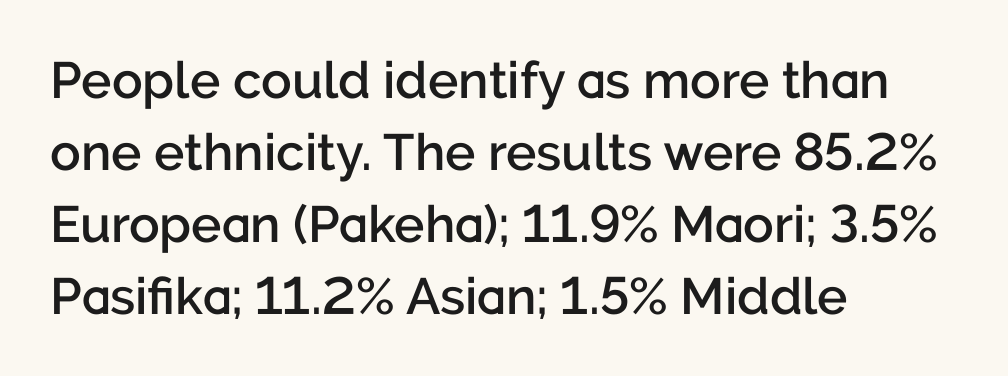
Q: Is the text bold? A: Semi-bold.
Q: Is the text italic (slanted)? A: No, it is upright.
Q: Is the typeface a serif or a sans-serif typeface? A: Sans-serif.
Q: Is the text underlined? A: No.
Q: How is the paragraph aligned? A: Left-aligned.
Q: Is the spacing between letters normal or unusually wide? A: Normal.
Q: Is the spacing between lines tight, normal or loose? A: Normal.
Q: Width (condensed, normal, or wide)? A: Normal.
Q: Stroke contrast? A: Low.
Q: x-height? A: Medium.
Q: Monospaced? A: No.
